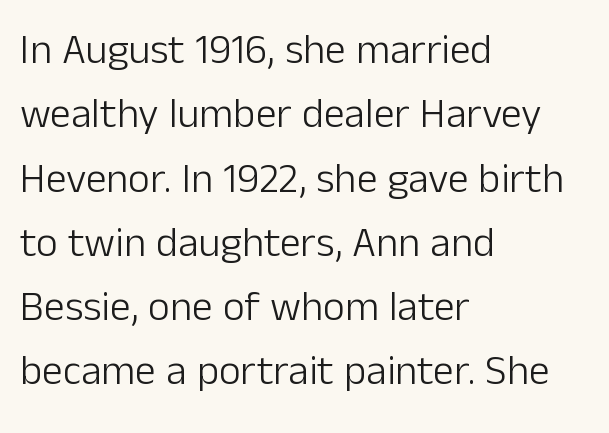
Q: Is the text bold? A: No.
Q: Is the text italic (slanted)? A: No, it is upright.
Q: Is the typeface a serif or a sans-serif typeface? A: Sans-serif.
Q: Is the text underlined? A: No.
Q: How is the paragraph aligned? A: Left-aligned.
Q: Is the spacing between letters normal or unusually wide? A: Normal.
Q: Is the spacing between lines tight, normal or loose? A: Normal.
Q: Width (condensed, normal, or wide)? A: Normal.
Q: Stroke contrast? A: Low.
Q: x-height? A: Medium.
Q: Monospaced? A: No.
